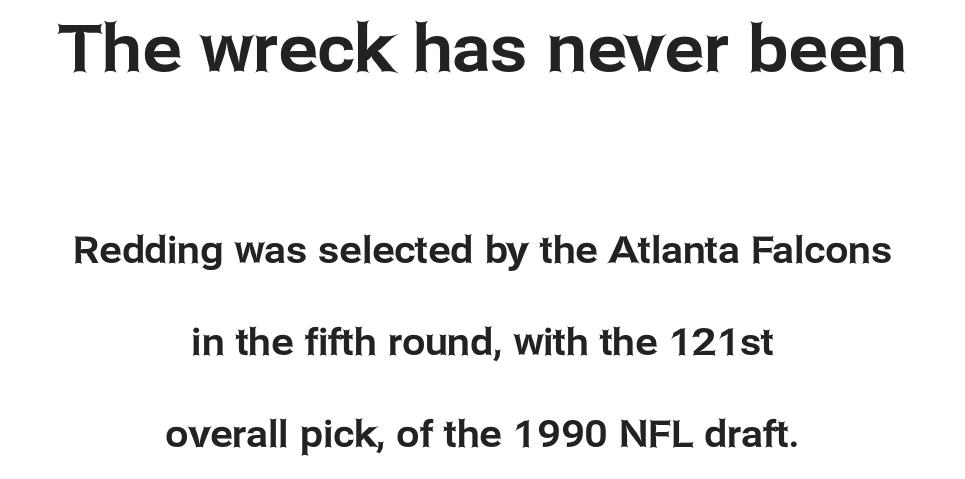
Q: Is the text italic (slanted)? A: No, it is upright.
Q: Is the typeface a serif or a sans-serif typeface? A: Sans-serif.
Q: Is the text underlined? A: No.
Q: How is the paragraph aligned? A: Centered.
Q: Is the spacing between letters normal or unusually wide? A: Normal.
Q: Is the spacing between lines tight, normal or loose? A: Loose.
Q: Which block of text is set in a larger size, the first (top) or the second (bottom)? A: The first (top) one.
Q: Width (condensed, normal, or wide)? A: Normal.
Q: Stroke contrast? A: Low.
Q: x-height? A: Medium.
Q: Monospaced? A: No.
